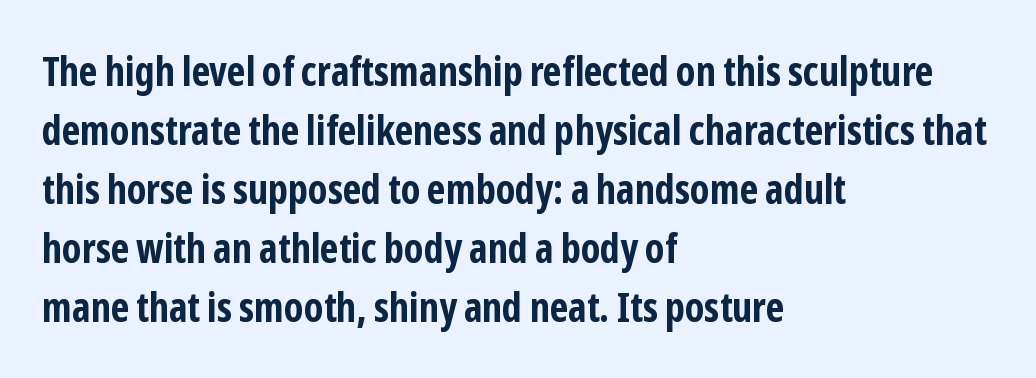
{"serif": "no", "italic": "no", "bold": "yes", "weight": "bold", "width": "condensed", "stroke_contrast": "low", "x_height": "medium", "monospaced": "no", "underline": "no", "align": "left", "line_spacing": "normal", "line_spacing_ratio": 1.44, "letter_spacing": "normal", "letter_spacing_em": 0.0, "glyph_px": 41}
